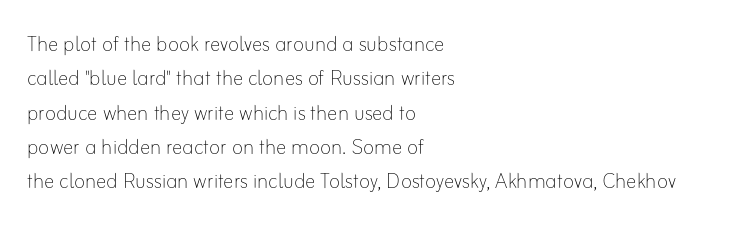
{"italic": "no", "bold": "no", "underline": "no", "align": "left", "line_spacing": "normal", "line_spacing_ratio": 1.32, "letter_spacing": "normal", "letter_spacing_em": 0.0, "glyph_px": 26}
